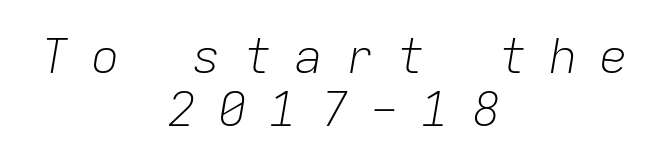
Q: Is the text bold? A: No.
Q: Is the text italic (slanted)? A: Yes, it leans right by about 9 degrees.
Q: Is the text underlined? A: No.
Q: How is the paragraph aligned? A: Centered.
Q: Is the spacing between letters normal or unusually wide? A: Unusually wide.
Q: Is the spacing between lines tight, normal or loose? A: Tight.
Q: Width (condensed, normal, or wide)? A: Normal.
Q: Stroke contrast? A: Low.
Q: x-height? A: Medium.
Q: Monospaced? A: Yes.
